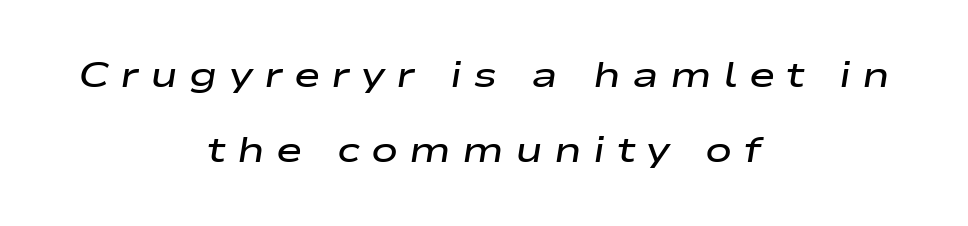
Q: Is the text bold? A: Semi-bold.
Q: Is the text italic (slanted)? A: Yes, it leans right by about 9 degrees.
Q: Is the text underlined? A: No.
Q: How is the paragraph aligned? A: Centered.
Q: Is the spacing between letters normal or unusually wide? A: Unusually wide.
Q: Is the spacing between lines tight, normal or loose? A: Loose.
Q: Width (condensed, normal, or wide)? A: Wide.
Q: Stroke contrast? A: Low.
Q: x-height? A: Medium.
Q: Monospaced? A: No.
